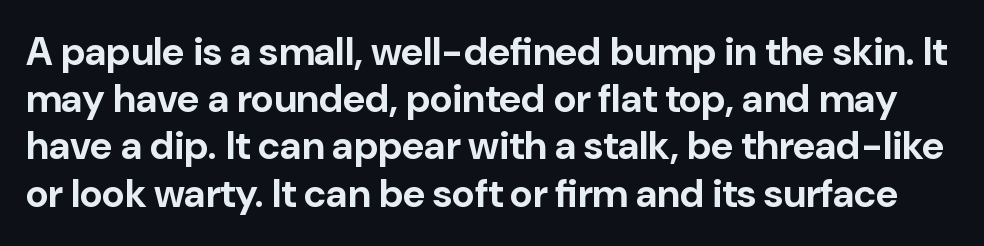
Every stem runs plumb, perpendicular to the baseline. The letters advance in unequal steps, a hallmark of proportional type. The strip under each line holds only bare page. The characters look thick and weighty, a clear bold. The letters sit at their default tracking, neither squeezed nor spread. No feet cap the strokes, marking this as sans-serif type.
